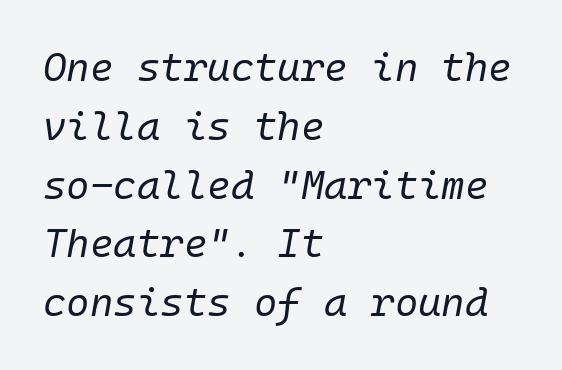
The image shows 40 px regular-weight type, italic (leaning right), monospaced; set left-aligned, normal line spacing (1.47x), normal letter spacing, not underlined; low stroke contrast and a medium x-height.
